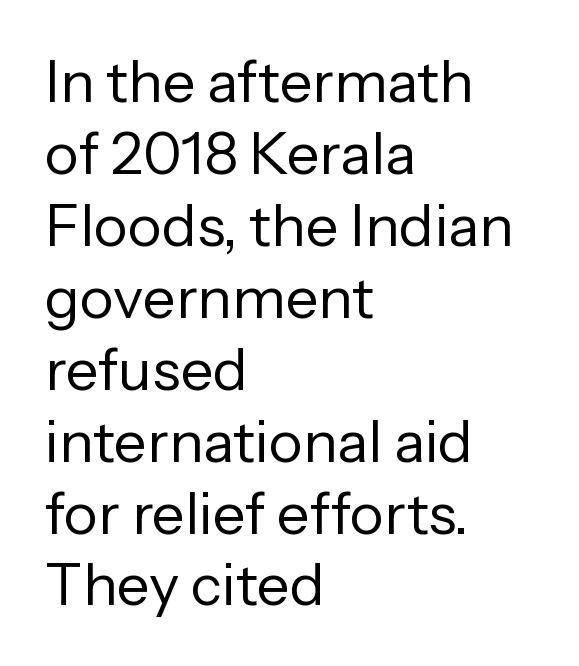
Q: Is the text bold? A: No.
Q: Is the text italic (slanted)? A: No, it is upright.
Q: Is the typeface a serif or a sans-serif typeface? A: Sans-serif.
Q: Is the text underlined? A: No.
Q: How is the paragraph aligned? A: Left-aligned.
Q: Is the spacing between letters normal or unusually wide? A: Normal.
Q: Width (condensed, normal, or wide)? A: Normal.
Q: Stroke contrast? A: Low.
Q: x-height? A: Medium.
Q: Monospaced? A: No.
